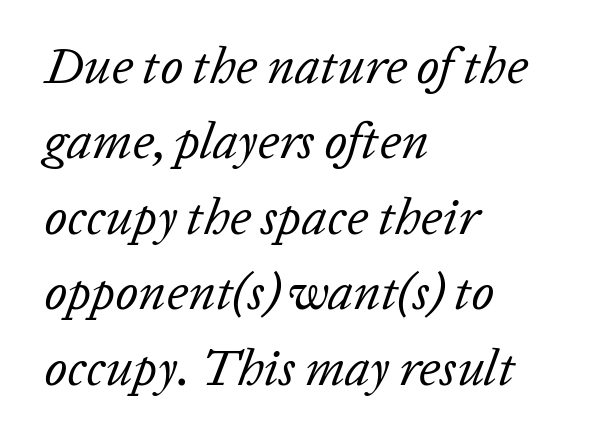
The image shows 51 px regular-weight type, italic (leaning right); set left-aligned, normal line spacing (1.48x), normal letter spacing, not underlined; low stroke contrast and a medium x-height.
